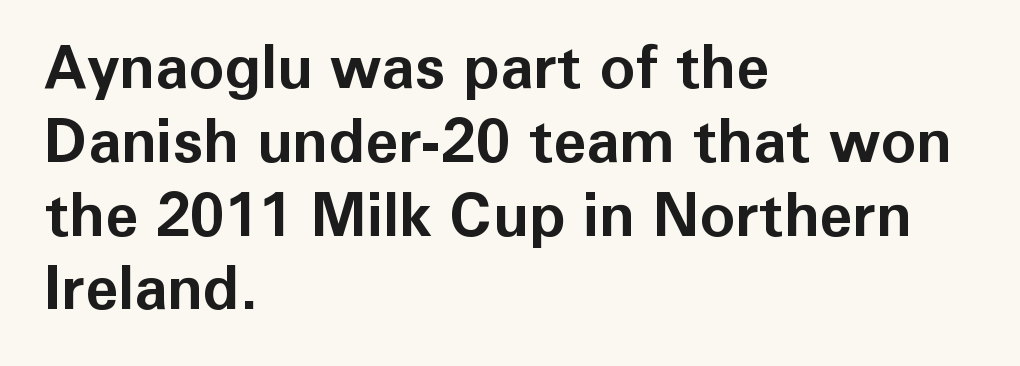
Q: Is the text bold? A: Yes.
Q: Is the text italic (slanted)? A: No, it is upright.
Q: Is the typeface a serif or a sans-serif typeface? A: Sans-serif.
Q: Is the text underlined? A: No.
Q: How is the paragraph aligned? A: Left-aligned.
Q: Is the spacing between letters normal or unusually wide? A: Normal.
Q: Width (condensed, normal, or wide)? A: Normal.
Q: Stroke contrast? A: Low.
Q: x-height? A: Medium.
Q: Monospaced? A: No.
